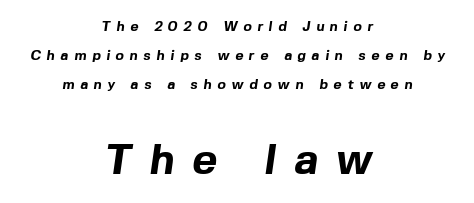
{"serif": "no", "bold": "yes", "weight": "bold", "width": "normal", "x_height": "medium", "monospaced": "no", "underline": "no", "align": "center", "line_spacing": "loose", "line_spacing_ratio": 2.06, "letter_spacing": "wide", "letter_spacing_em": 0.41, "larger_block": "second", "size_ratio": 3.07, "glyph_px": 43}
